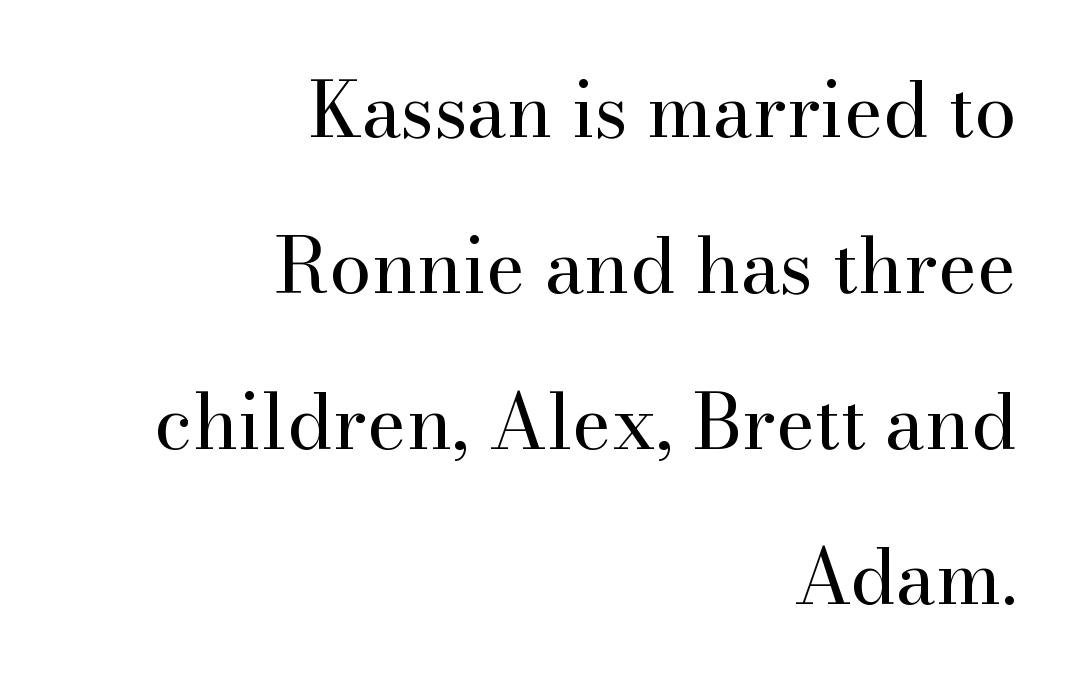
The image shows 76 px regular-weight serif type, upright; set right-aligned, loose line spacing (2.05x), normal letter spacing, not underlined; high stroke contrast and a small x-height.
